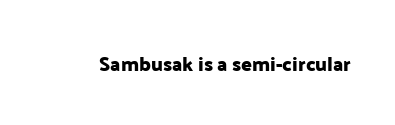
Q: Is the text italic (slanted)? A: No, it is upright.
Q: Is the text underlined? A: No.
Q: Is the spacing between letters normal or unusually wide? A: Normal.
